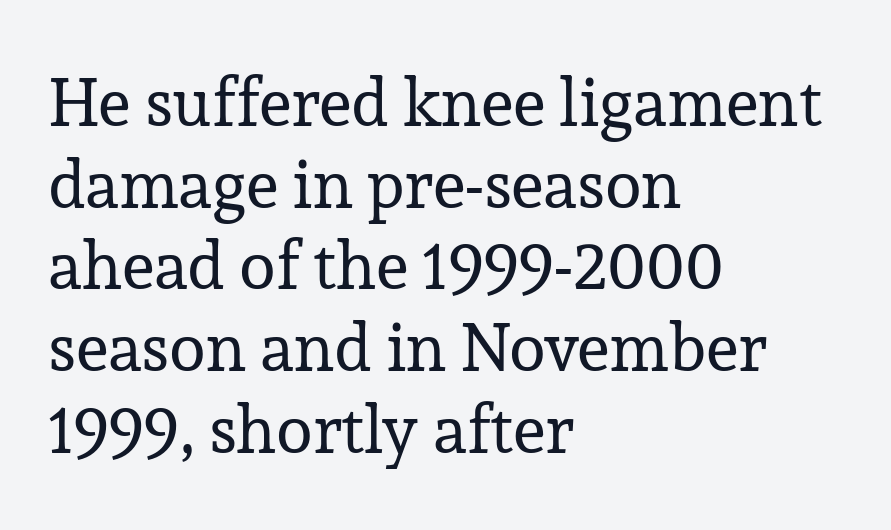
Q: Is the text bold? A: No.
Q: Is the text italic (slanted)? A: No, it is upright.
Q: Is the typeface a serif or a sans-serif typeface? A: Serif.
Q: Is the text underlined? A: No.
Q: How is the paragraph aligned? A: Left-aligned.
Q: Is the spacing between letters normal or unusually wide? A: Normal.
Q: Width (condensed, normal, or wide)? A: Normal.
Q: Stroke contrast? A: Low.
Q: x-height? A: Medium.
Q: Monospaced? A: No.
